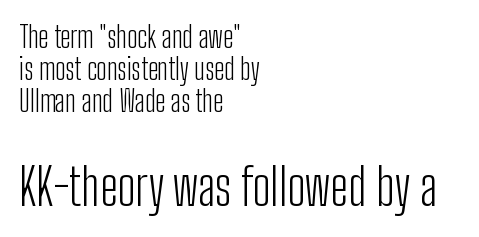
The specimen reads as upright at a glance. Does extra space separate the letters? No, they use regular spacing. These lines are composed in type without serifs. The lines are packed closely together with very little leading. Alignment: flush left.
